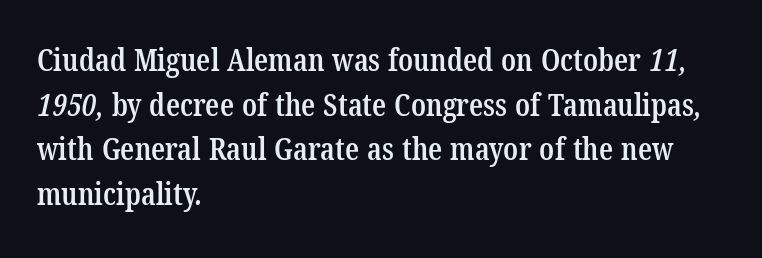
The image shows 31 px semibold, condensed serif type; set left-aligned, normal line spacing (1.44x), normal letter spacing, not underlined; low stroke contrast and a medium x-height.
